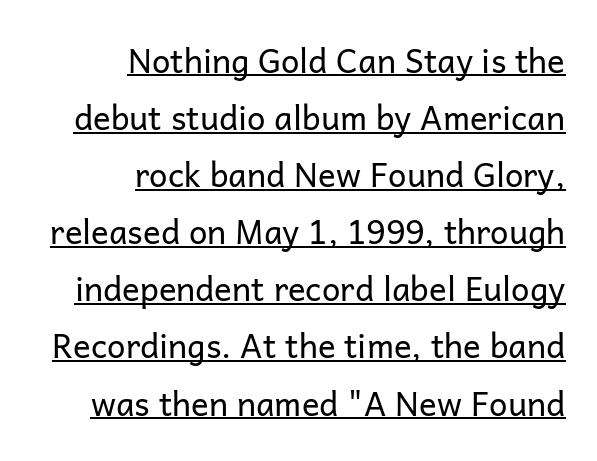
The image shows 33 px regular-weight sans-serif type, upright; set right-aligned, line spacing 1.73x, normal letter spacing, underlined; low stroke contrast and a medium x-height.
